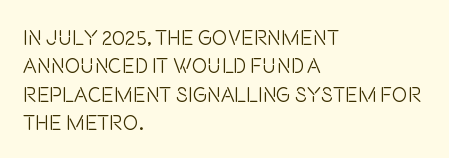
Evenly set lines give the paragraph a standard silhouette. Students, note that the glyphs here touch the page at normal intervals. In terms of posture, this sample is upright. Typeset ragged right — the left edge is the straight one.
